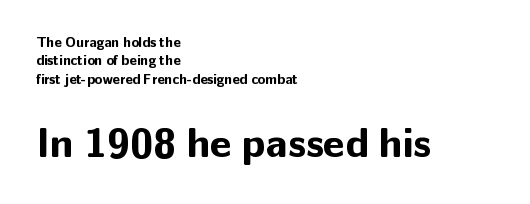
The image shows 42 px bold sans-serif type, upright; set left-aligned, normal line spacing (1.31x), normal letter spacing, not underlined; the second (bottom) block is 3.0x larger; low stroke contrast and a medium x-height.
